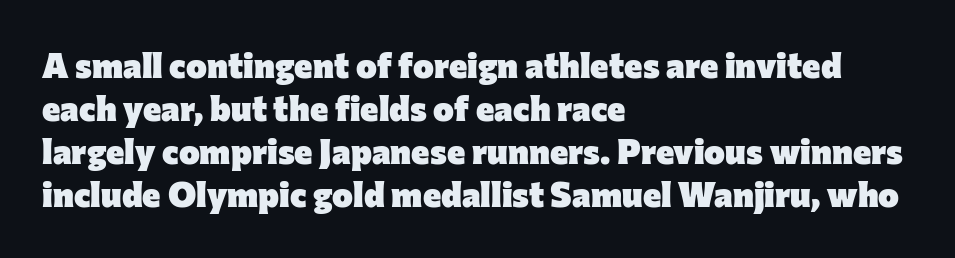
Q: Is the text bold? A: Yes.
Q: Is the text italic (slanted)? A: No, it is upright.
Q: Is the typeface a serif or a sans-serif typeface? A: Sans-serif.
Q: Is the text underlined? A: No.
Q: How is the paragraph aligned? A: Left-aligned.
Q: Is the spacing between letters normal or unusually wide? A: Normal.
Q: Width (condensed, normal, or wide)? A: Normal.
Q: Stroke contrast? A: Low.
Q: x-height? A: Medium.
Q: Monospaced? A: No.
